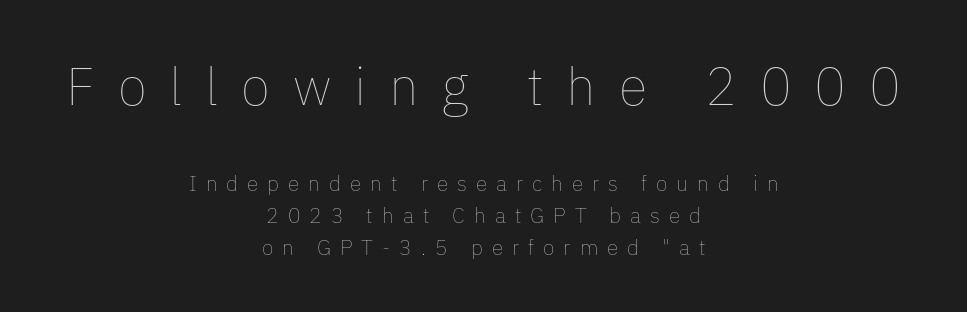
Q: Is the text bold? A: No.
Q: Is the text italic (slanted)? A: No, it is upright.
Q: Is the text underlined? A: No.
Q: How is the paragraph aligned? A: Centered.
Q: Is the spacing between letters normal or unusually wide? A: Unusually wide.
Q: Is the spacing between lines tight, normal or loose? A: Normal.
Q: Which block of text is set in a larger size, the first (top) or the second (bottom)? A: The first (top) one.
Q: Width (condensed, normal, or wide)? A: Normal.
Q: Stroke contrast? A: Low.
Q: x-height? A: Medium.
Q: Monospaced? A: No.
